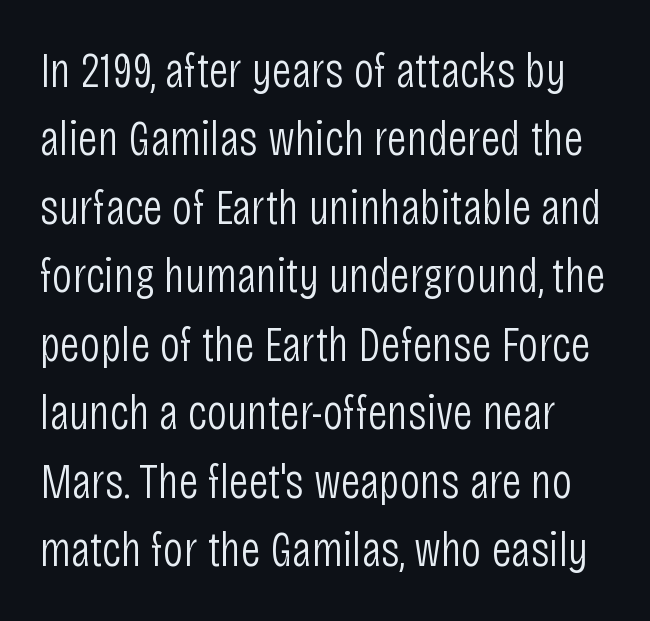
The image shows 50 px light, condensed sans-serif type, upright; set normal line spacing (1.37x), normal letter spacing, not underlined; low stroke contrast and a large x-height.
